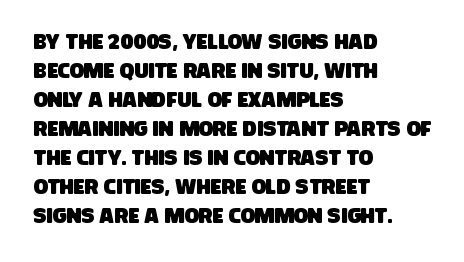
Q: Is the text underlined? A: No.
Q: How is the paragraph aligned? A: Left-aligned.
Q: Is the spacing between letters normal or unusually wide? A: Normal.
Q: Is the spacing between lines tight, normal or loose? A: Normal.
